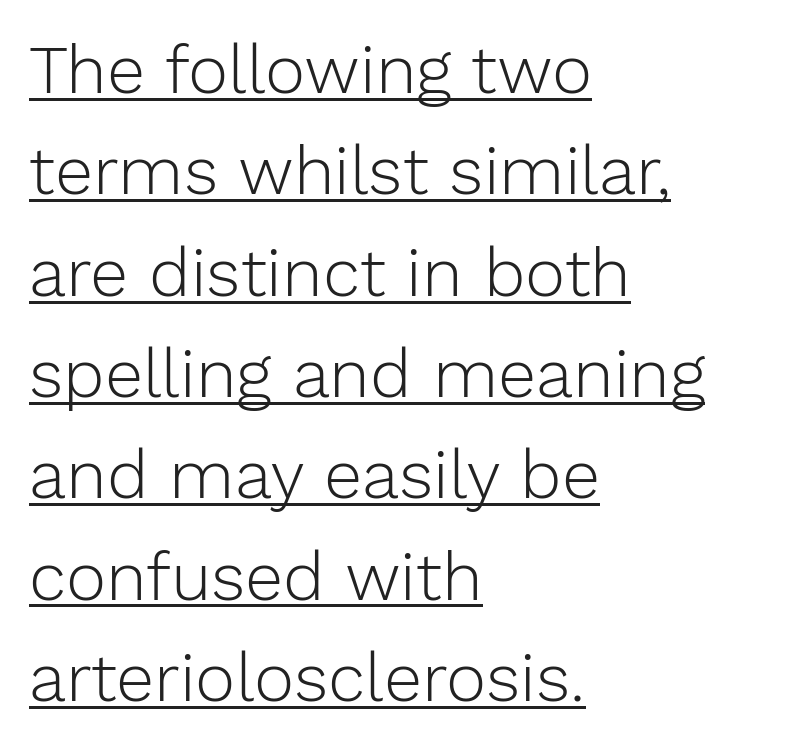
{"serif": "no", "italic": "no", "bold": "no", "weight": "light", "width": "normal", "stroke_contrast": "low", "x_height": "medium", "monospaced": "no", "underline": "yes", "align": "left", "line_spacing": "normal", "line_spacing_ratio": 1.49, "letter_spacing": "normal", "letter_spacing_em": 0.0, "glyph_px": 68}
